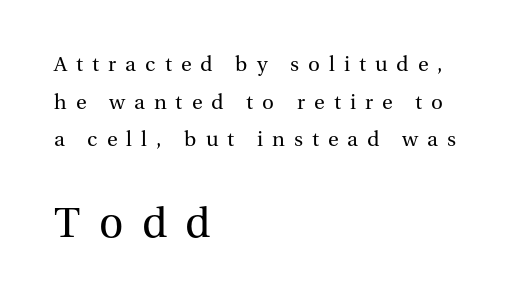
The image shows 45 px regular-weight serif type, upright; set left-aligned, line spacing 1.71x, unusually wide letter spacing (+0.41 em), not underlined; the second (bottom) block is 2.05x larger; medium stroke contrast and a medium x-height.
